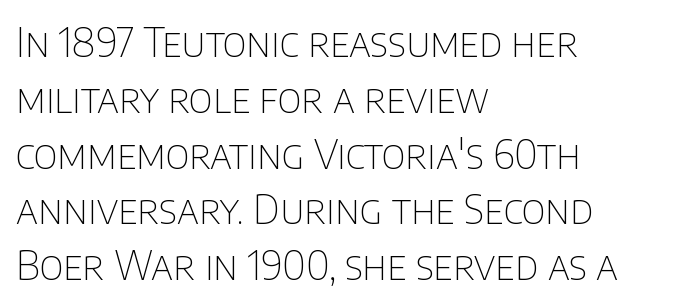
Q: Is the text bold? A: No.
Q: Is the text italic (slanted)? A: No, it is upright.
Q: Is the typeface a serif or a sans-serif typeface? A: Sans-serif.
Q: Is the text underlined? A: No.
Q: How is the paragraph aligned? A: Left-aligned.
Q: Is the spacing between letters normal or unusually wide? A: Normal.
Q: Is the spacing between lines tight, normal or loose? A: Normal.
Q: Width (condensed, normal, or wide)? A: Normal.
Q: Stroke contrast? A: Low.
Q: x-height? A: Large.
Q: Monospaced? A: No.
